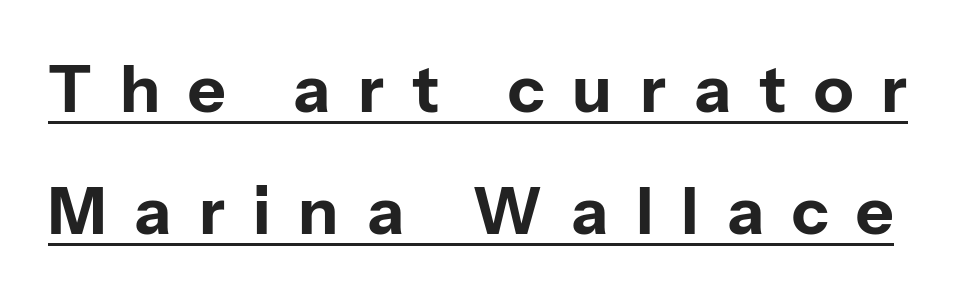
To sum up the face: it is a sans, with no serifs. Here the designer chose a conventional face with non-uniform glyph widths. The passage shown is underscored from start to finish. Style check: upright.
